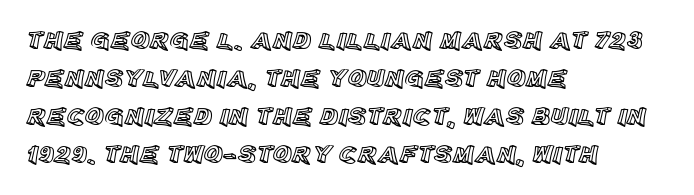
Inter-character spacing is left at the font's built-in metrics. Beneath every word, the page is bare. The typesetter chose a ragged-right arrangement here. Quick note: interline space is typical.
